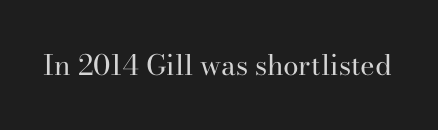
The image shows 28 px regular-weight serif type, upright; set normal letter spacing, not underlined; high stroke contrast and a small x-height.
